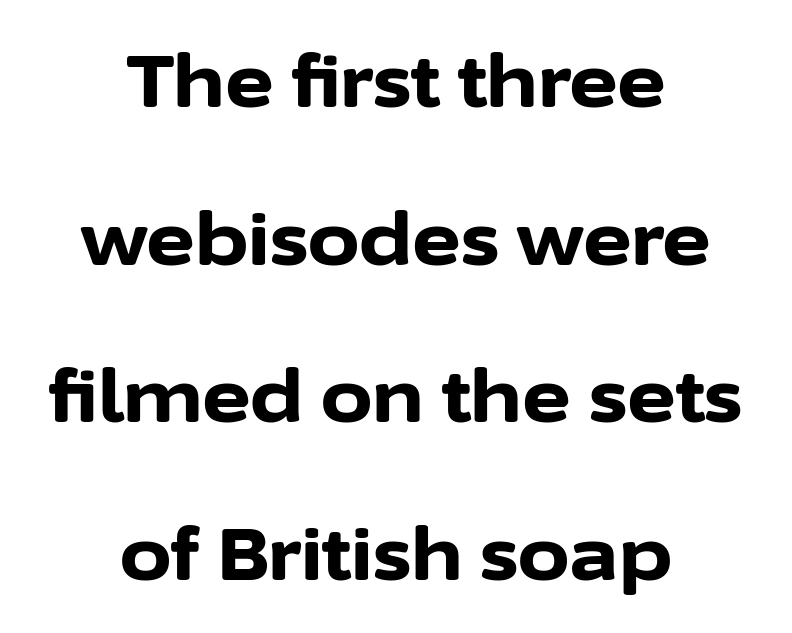
Q: Is the text bold? A: Yes.
Q: Is the text italic (slanted)? A: No, it is upright.
Q: Is the typeface a serif or a sans-serif typeface? A: Sans-serif.
Q: Is the text underlined? A: No.
Q: How is the paragraph aligned? A: Centered.
Q: Is the spacing between letters normal or unusually wide? A: Normal.
Q: Is the spacing between lines tight, normal or loose? A: Loose.
Q: Width (condensed, normal, or wide)? A: Normal.
Q: Stroke contrast? A: Low.
Q: x-height? A: Medium.
Q: Monospaced? A: No.
